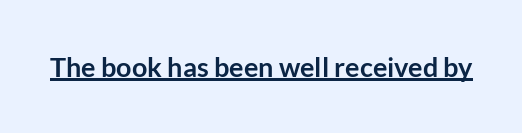
The letters stand straight up with perfectly vertical stems. Between one letter and the next there's only the usual sliver of space. Underlining? Definitely there. Strokes here are thick enough to call this a true bold.
